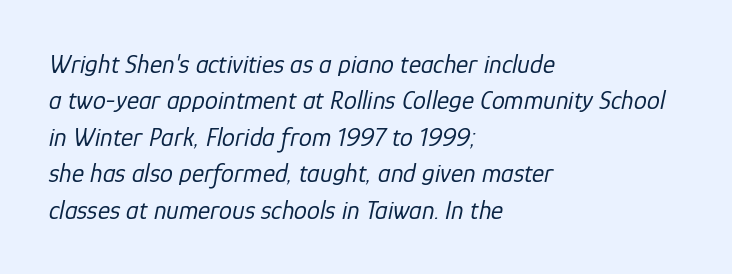
{"italic": "yes", "lean": "right", "slant_degrees": 12, "bold": "no", "underline": "no", "align": "left", "line_spacing": "normal", "line_spacing_ratio": 1.4, "letter_spacing": "normal", "letter_spacing_em": 0.0, "glyph_px": 26}
